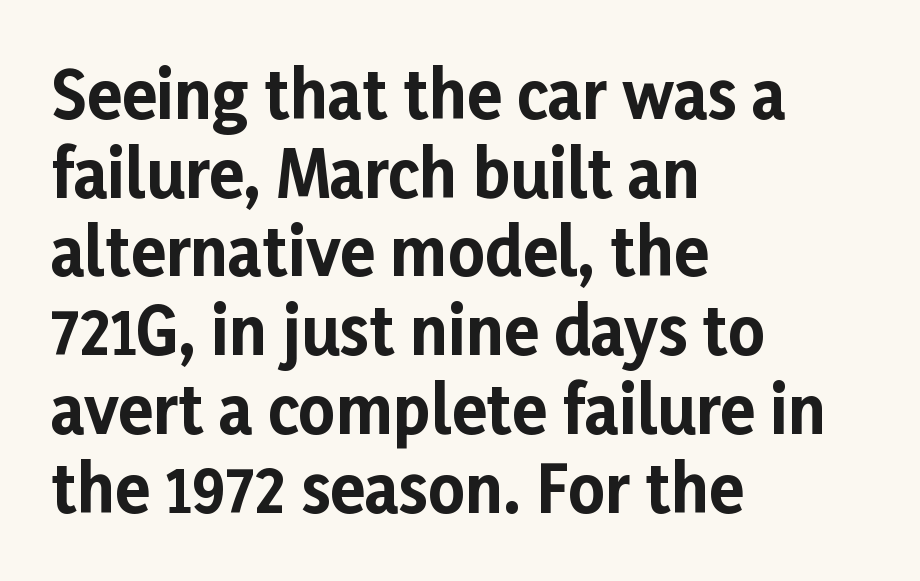
Do the characters align in a grid? No, the font is proportional. The letters stand upright; this is a roman face. Honestly, the letter spacing is just normal — you wouldn't notice it. These words are printed bold, with thick strokes throughout. The strip under each line holds only bare page. Each line starts at the same left margin while the right side varies.
